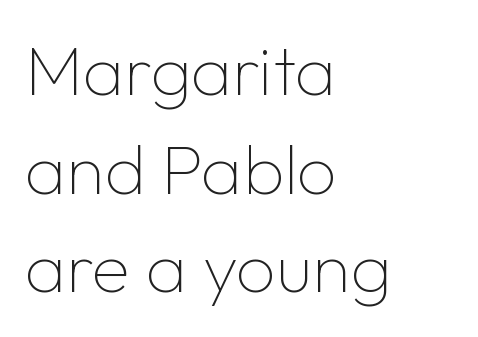
The image shows 70 px thin sans-serif type, upright; set left-aligned, normal line spacing (1.41x), normal letter spacing, not underlined; low stroke contrast and a medium x-height.
